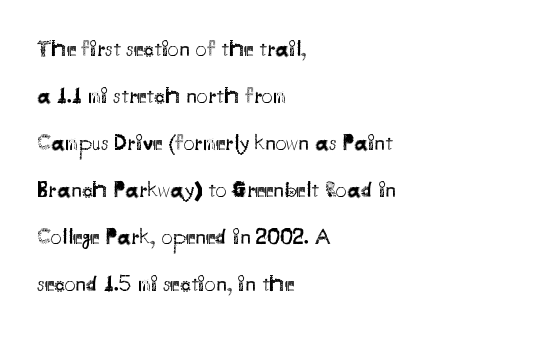
{"italic": "no", "bold": "no", "underline": "no", "align": "left", "line_spacing": "loose", "line_spacing_ratio": 2.14, "letter_spacing": "normal", "letter_spacing_em": 0.0, "glyph_px": 22}
